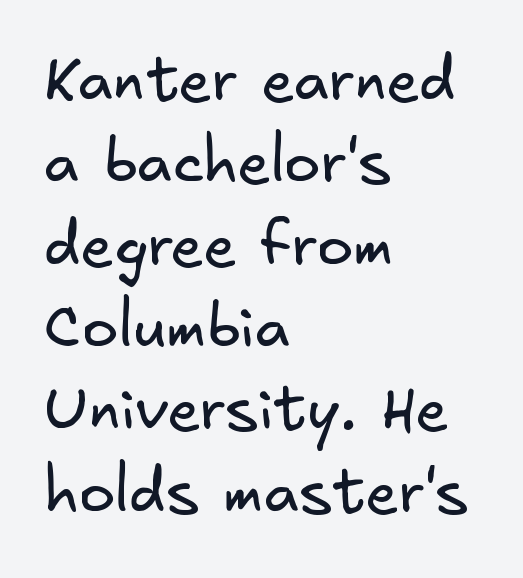
The image shows 61 px regular-weight sans-serif type; set left-aligned, normal line spacing (1.35x), normal letter spacing, not underlined; low stroke contrast and a small x-height.
